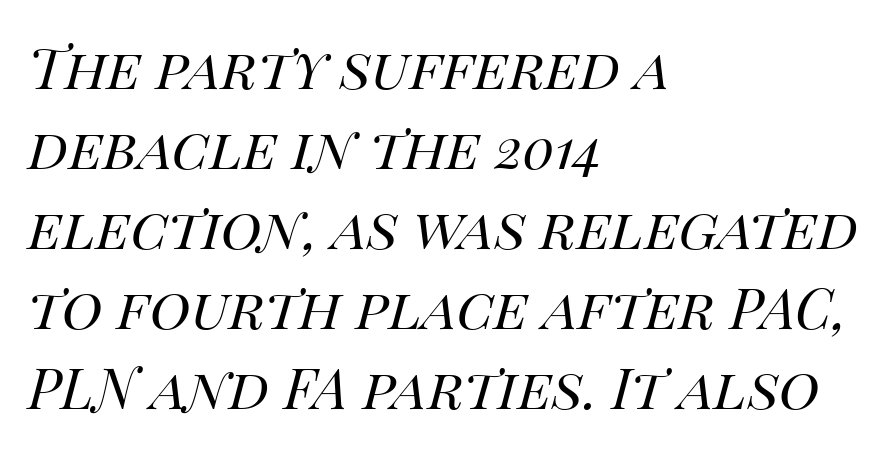
A typesetter would call this proportional, since set widths differ per character. Any mark beneath the type? The region is blank. Vertically, the passage feels balanced, rows spaced as you'd expect. Line starts are locked; line ends wander. Stems and bowls with no extra thickness — not bold.
